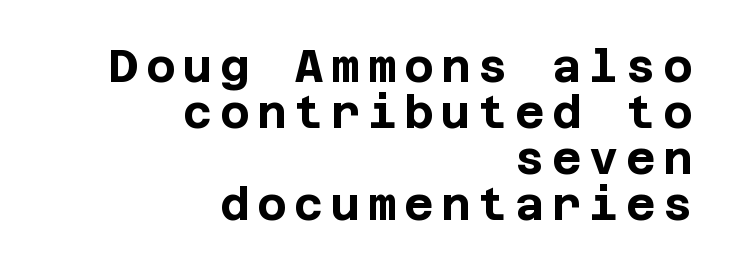
A typesetter would label this face a sans. Glance below the letters and you will spot only blank space. The typography opts for an upright posture over an oblique one. Stroke thickness is high; the sample reads as a true bold. Alignment: flush right.
